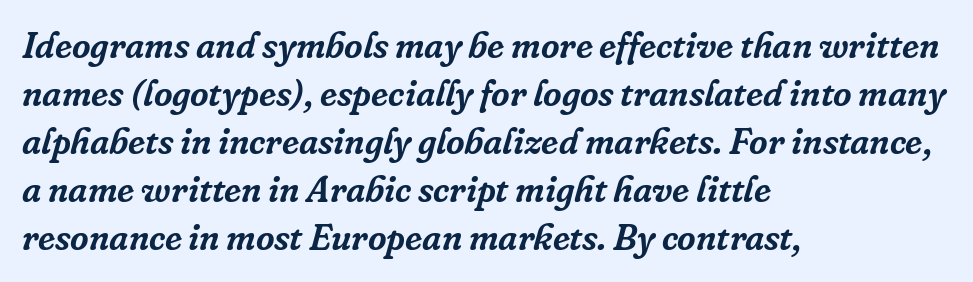
{"serif": "yes", "italic": "yes", "lean": "right", "slant_degrees": 16, "width": "normal", "stroke_contrast": "low", "x_height": "medium", "monospaced": "no", "underline": "no", "align": "left", "line_spacing": "normal", "line_spacing_ratio": 1.33, "letter_spacing": "normal", "letter_spacing_em": 0.0, "glyph_px": 36}
